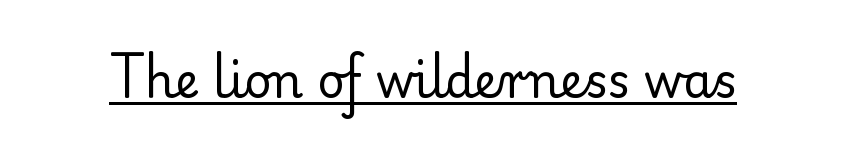
{"serif": "yes", "italic": "no", "bold": "no", "weight": "regular", "width": "normal", "stroke_contrast": "low", "x_height": "small", "monospaced": "no", "underline": "yes", "letter_spacing": "normal", "letter_spacing_em": 0.0, "glyph_px": 47}
